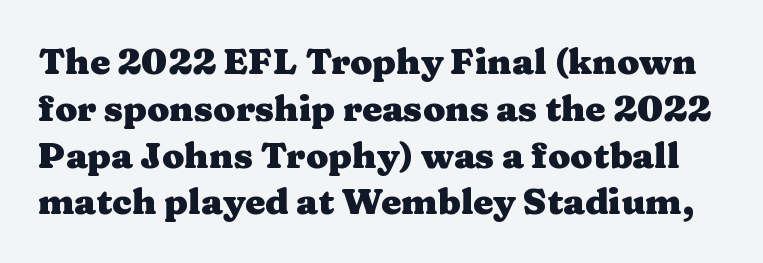
Typographic density is high because the face is bold. Unlike italic type, these characters show no tilt at all. You can tell from the footed stems that serif type was used. The passage shown stacks its lines at a standard gap. Descender tails drop into unmarked territory. Words appear dense and cohesive because spacing is normal.
